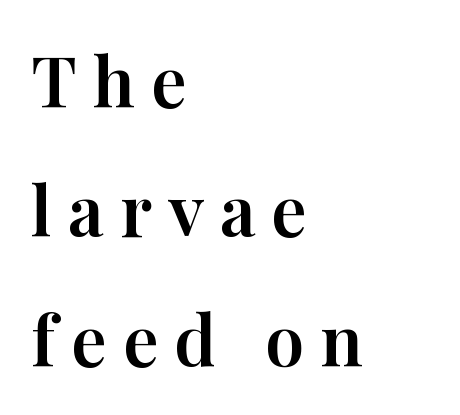
Q: Is the text italic (slanted)? A: No, it is upright.
Q: Is the typeface a serif or a sans-serif typeface? A: Serif.
Q: Is the text underlined? A: No.
Q: How is the paragraph aligned? A: Left-aligned.
Q: Is the spacing between letters normal or unusually wide? A: Unusually wide.
Q: Width (condensed, normal, or wide)? A: Normal.
Q: Stroke contrast? A: High.
Q: x-height? A: Medium.
Q: Monospaced? A: No.
